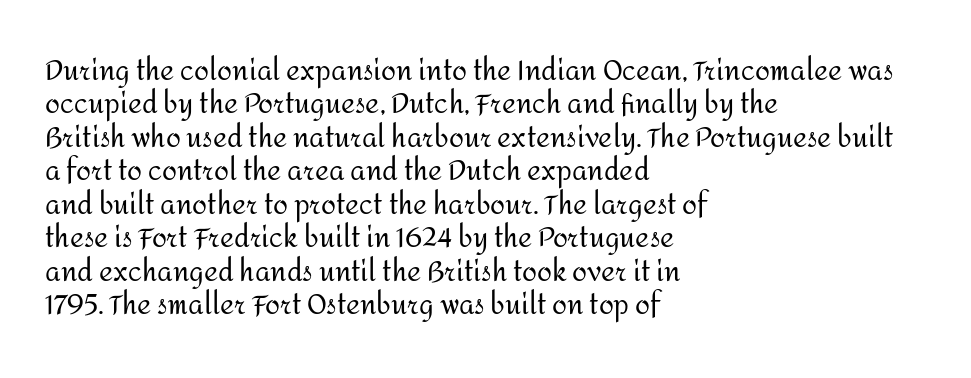
The image shows 27 px text type, upright; set left-aligned, line spacing 1.24x, normal letter spacing, not underlined.
